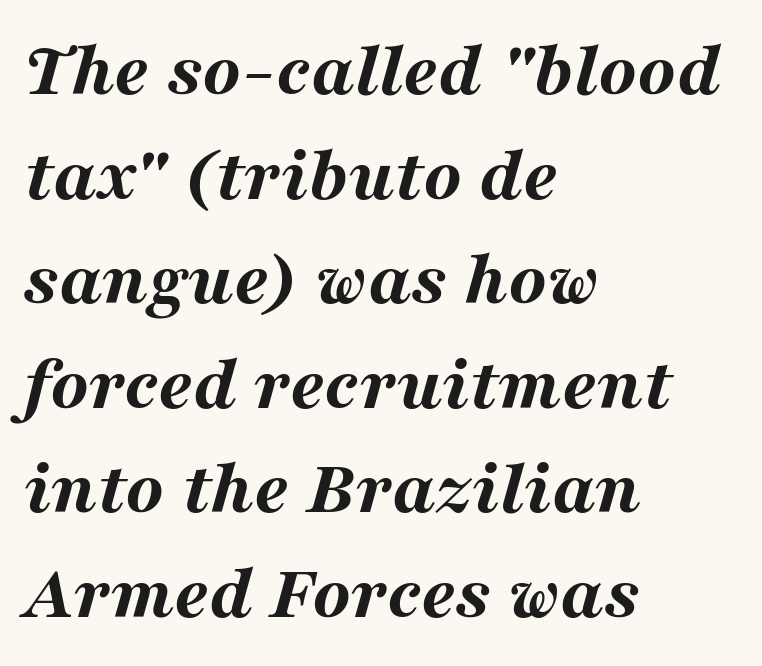
Q: Is the text bold? A: Yes.
Q: Is the text italic (slanted)? A: Yes, it leans right by about 16 degrees.
Q: Is the text underlined? A: No.
Q: How is the paragraph aligned? A: Left-aligned.
Q: Is the spacing between letters normal or unusually wide? A: Normal.
Q: Is the spacing between lines tight, normal or loose? A: Normal.
Q: Width (condensed, normal, or wide)? A: Wide.
Q: Stroke contrast? A: Medium.
Q: x-height? A: Medium.
Q: Monospaced? A: No.
